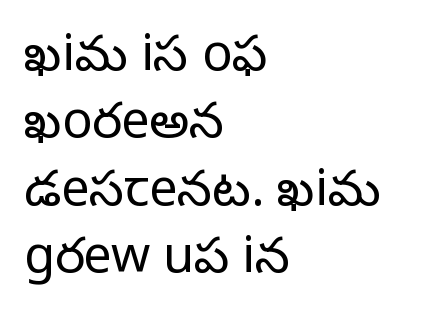
The image shows 50 px light sans-serif type, upright; set left-aligned, normal line spacing (1.35x), normal letter spacing, not underlined; low stroke contrast and a medium x-height.
